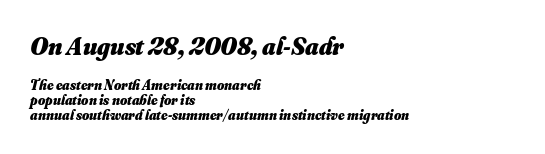
The image shows 25 px bold type; set left-aligned, tight line spacing (1.05x), normal letter spacing, not underlined; the first (top) block is 1.79x larger.
